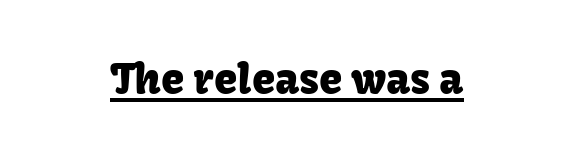
Do the characters align in a grid? No, the font is proportional. Nope, no serifs anywhere on these letters. Does a line run under the words? Yes, clearly. Horizontal alignment here is central, giving a formal, balanced look. If you drew a line through each stem, it would be perfectly vertical. The tracking reads as untouched default to a designer's eye.
